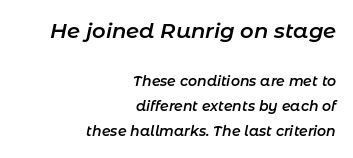
Q: Is the text bold? A: Semi-bold.
Q: Is the text italic (slanted)? A: Yes, it leans right by about 11 degrees.
Q: Is the text underlined? A: No.
Q: How is the paragraph aligned? A: Right-aligned.
Q: Is the spacing between letters normal or unusually wide? A: Normal.
Q: Which block of text is set in a larger size, the first (top) or the second (bottom)? A: The first (top) one.
